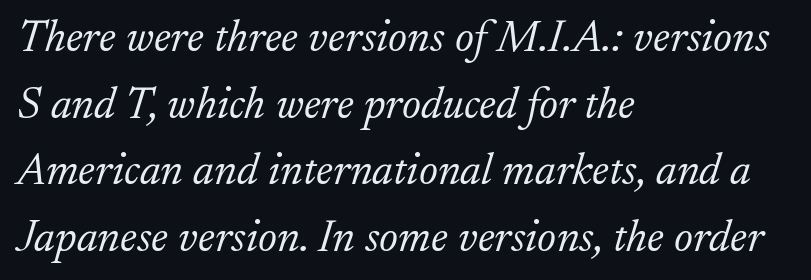
Q: Is the text bold? A: No.
Q: Is the text italic (slanted)? A: Yes, it leans right by about 17 degrees.
Q: Is the typeface a serif or a sans-serif typeface? A: Serif.
Q: Is the text underlined? A: No.
Q: How is the paragraph aligned? A: Left-aligned.
Q: Is the spacing between letters normal or unusually wide? A: Normal.
Q: Is the spacing between lines tight, normal or loose? A: Normal.
Q: Width (condensed, normal, or wide)? A: Normal.
Q: Stroke contrast? A: Low.
Q: x-height? A: Small.
Q: Monospaced? A: No.
